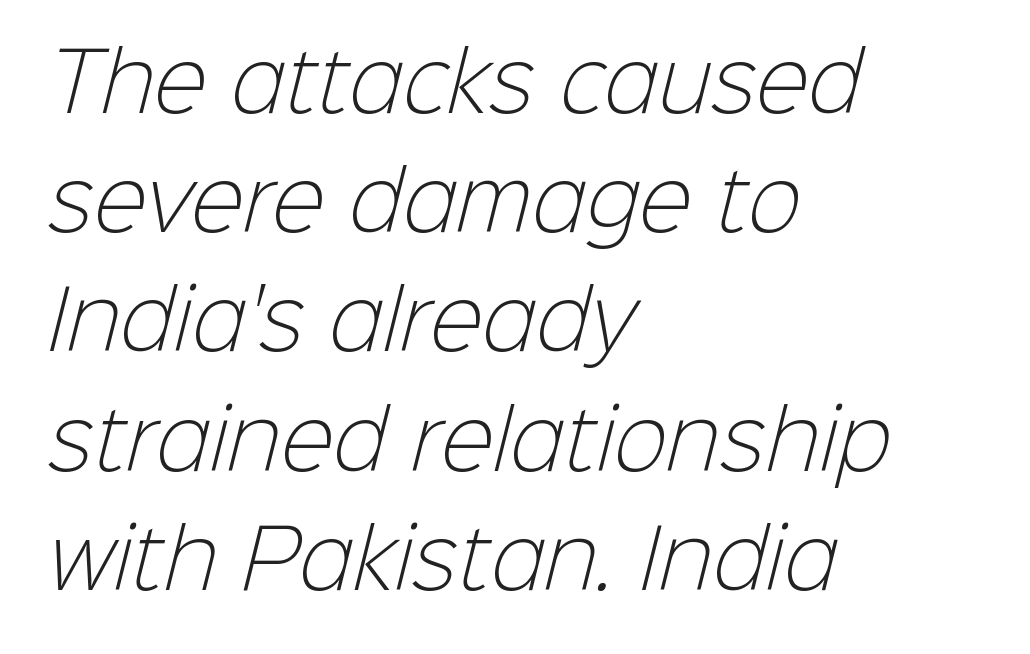
Q: Is the text bold? A: No.
Q: Is the typeface a serif or a sans-serif typeface? A: Sans-serif.
Q: Is the text underlined? A: No.
Q: How is the paragraph aligned? A: Left-aligned.
Q: Is the spacing between letters normal or unusually wide? A: Normal.
Q: Is the spacing between lines tight, normal or loose? A: Normal.
Q: Width (condensed, normal, or wide)? A: Normal.
Q: Stroke contrast? A: Low.
Q: x-height? A: Medium.
Q: Monospaced? A: No.
